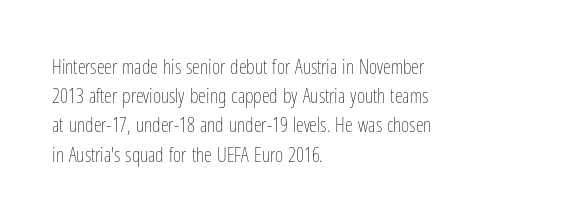
A normal amount of white space separates one row of letters from the next. The foot of each line stays bare and open. The ragged edge is on the right, which tells us the setting is flush left. This sample uses an upright cut, with every glyph sitting square on the baseline. No chunkiness to these letters — they're not bold. Does extra space separate the letters? No, they use regular spacing.
